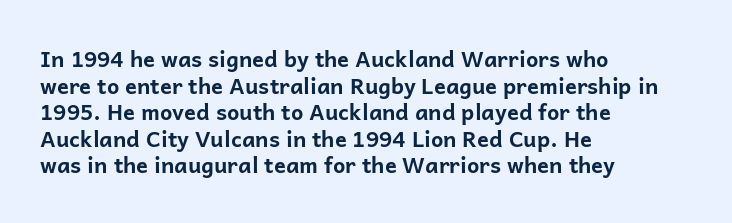
{"italic": "no", "bold": "yes", "underline": "no", "align": "left", "line_spacing_ratio": 1.21, "letter_spacing": "normal", "letter_spacing_em": 0.0, "glyph_px": 22}
